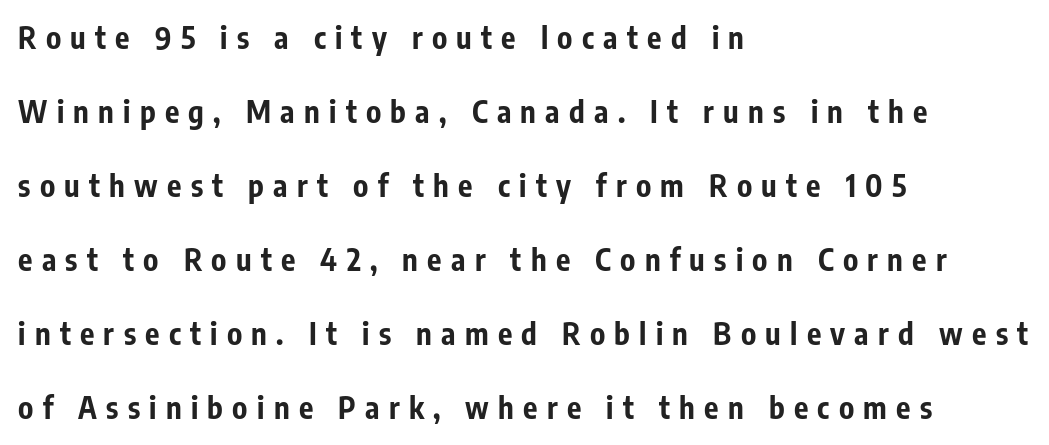
{"serif": "no", "italic": "no", "bold": "yes", "weight": "bold", "width": "condensed", "stroke_contrast": "low", "x_height": "medium", "monospaced": "no", "underline": "no", "align": "left", "line_spacing": "loose", "line_spacing_ratio": 2.47, "letter_spacing": "wide", "letter_spacing_em": 0.31, "glyph_px": 30}
